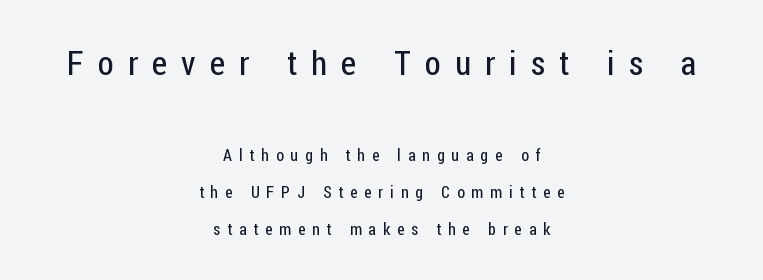
The image shows 33 px regular-weight, condensed sans-serif type, upright; set centered, loose line spacing (2.34x), unusually wide letter spacing (+0.43 em), not underlined; the first (top) block is 2.06x larger; low stroke contrast and a medium x-height.
